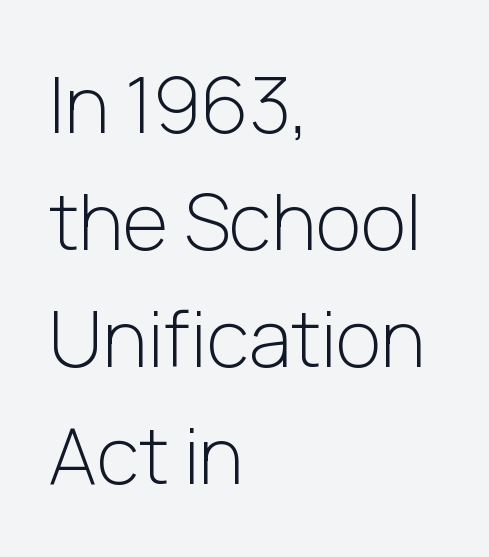
The image shows 78 px light sans-serif type, upright; set left-aligned, normal line spacing (1.5x), normal letter spacing, not underlined; low stroke contrast and a medium x-height.
